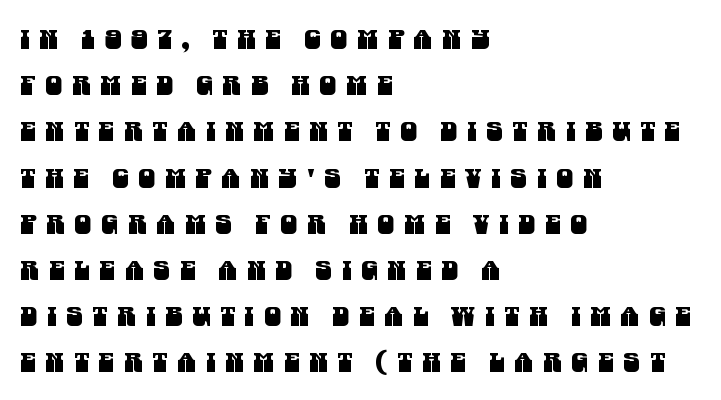
In CSS terms this would be text-align: left. The rendering inserts visible extra space after every character. The glyphs are unaccompanied by any horizontal stroke below them.
